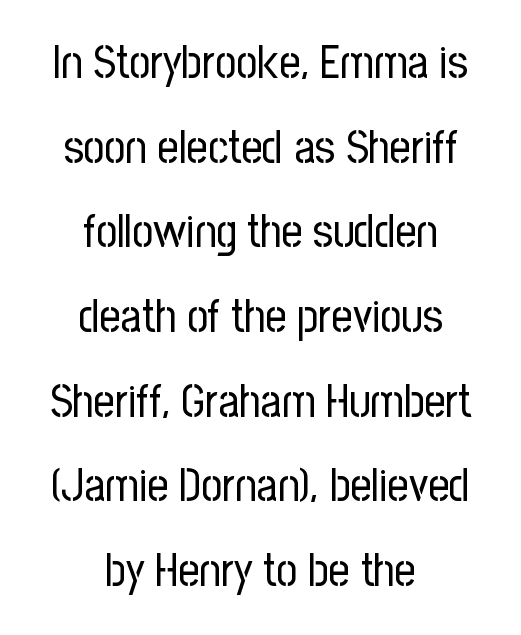
{"serif": "no", "italic": "no", "bold": "no", "weight": "regular", "width": "condensed", "stroke_contrast": "low", "x_height": "medium", "monospaced": "no", "underline": "no", "align": "center", "line_spacing_ratio": 1.84, "letter_spacing": "normal", "letter_spacing_em": 0.0, "glyph_px": 46}
